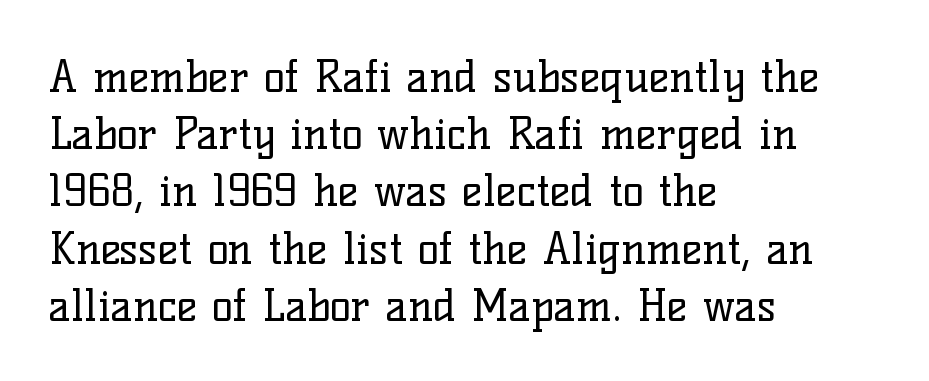
The image shows 44 px regular-weight serif type, upright; set left-aligned, normal line spacing (1.3x), normal letter spacing, not underlined; low stroke contrast and a medium x-height.
